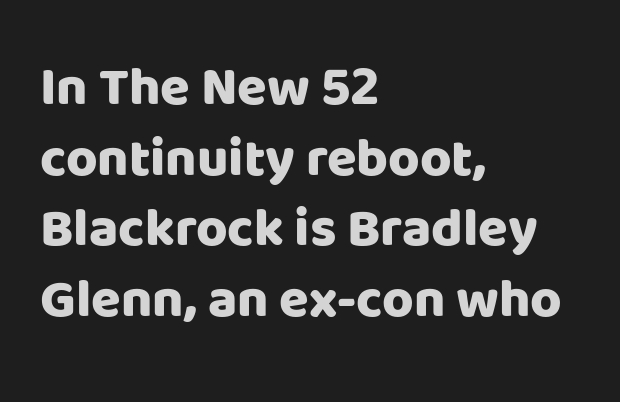
The image shows 54 px heavy sans-serif type, upright; set left-aligned, normal line spacing (1.31x), normal letter spacing, not underlined; low stroke contrast and a large x-height.
